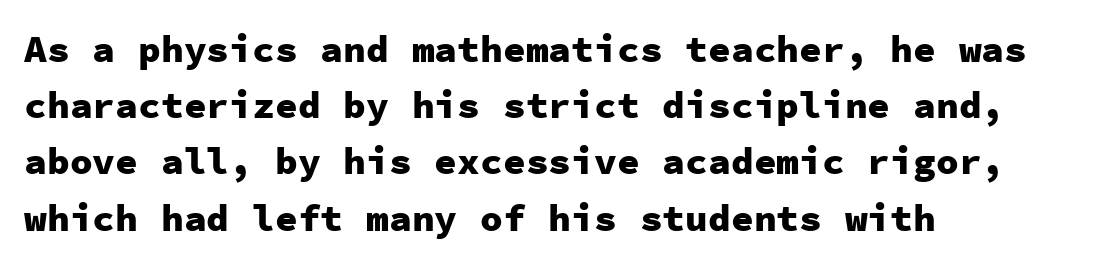
The rows are spaced the way most documents space them. Its strokes are broad and dark, the hallmark of bold type. The rendering keeps characters at their native spacing. The characters display no serif detailing; their extremities are plain. Left-aligned paragraph, ragged on the right.
